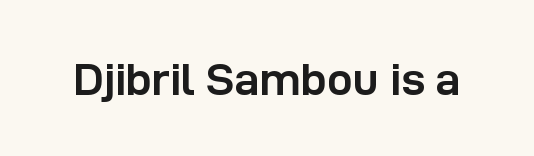
These lines are composed in type without serifs. The passage shown is typed in a proportional face where columns would drift. Observe the ordinary spacing: letters are neighbours, not strangers. Nope, not italic — everything's standing straight. What weight is shown? A full bold with thick strokes. The glyphs are unaccompanied by any horizontal stroke below them.
